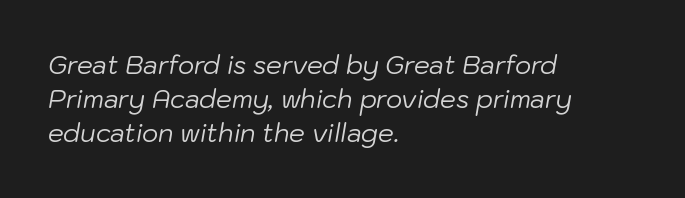
Vertical stems look standard width or narrower in stroke. Does the copy run flush right? No — it runs flush left. If you drew a line through each stem, it would be angled. Clear beneath every line of the passage. Leading: standard. Inter-character spacing is left at the font's built-in metrics.
